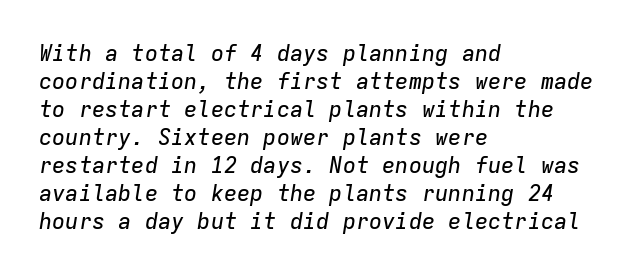
Q: Is the text italic (slanted)? A: Yes, it leans right by about 9 degrees.
Q: Is the text underlined? A: No.
Q: How is the paragraph aligned? A: Left-aligned.
Q: Is the spacing between letters normal or unusually wide? A: Normal.
Q: Is the spacing between lines tight, normal or loose? A: Normal.
